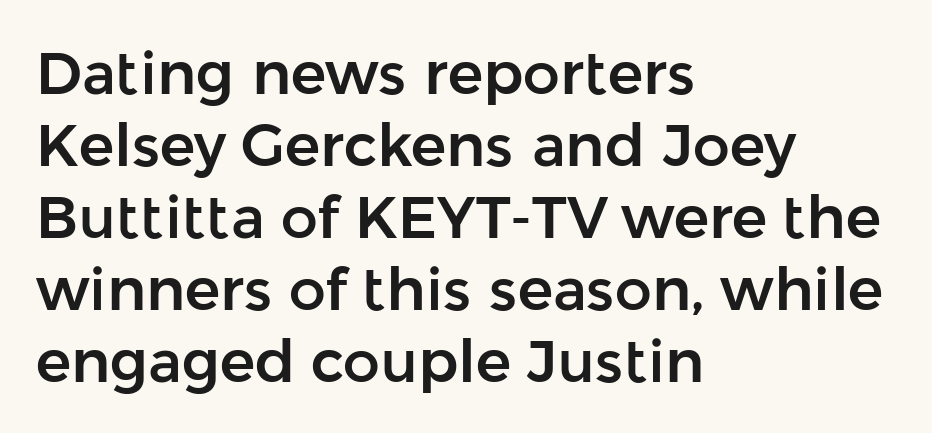
Default kerning and tracking; the words read as compact shapes. Has an underline been added? It has not. The rendering uses natural spacing where letterforms have individual widths. This rendering employs a face without finishing strokes, i.e., a sans-serif. The rendering anchors every line to the left-hand side.
